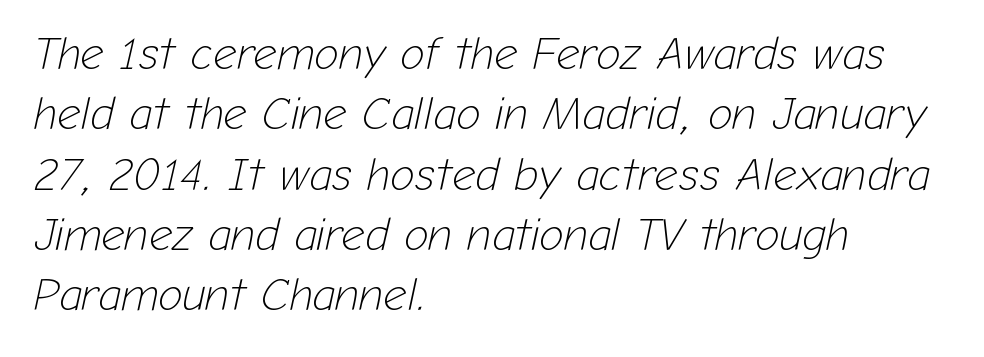
Compared with a centered layout, this one pins lines to the left instead. The vertical gap from one line to the next is medium. Varying glyph widths throughout — classic text-font behaviour. The typesetting does not lean heavy: it is not bold.
